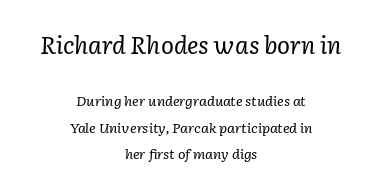
{"italic": "yes", "lean": "right", "slant_degrees": 2, "bold": "no", "underline": "no", "align": "center", "line_spacing_ratio": 1.88, "letter_spacing": "normal", "letter_spacing_em": 0.0, "larger_block": "first", "size_ratio": 1.71, "glyph_px": 24}
